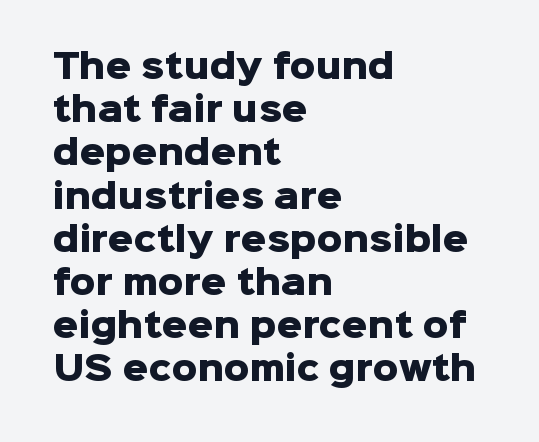
The image shows 32 px heavy sans-serif type, upright; set left-aligned, normal line spacing (1.35x), normal letter spacing, not underlined; low stroke contrast and a medium x-height.
